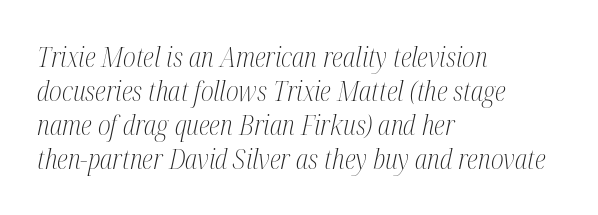
Q: Is the text bold? A: No.
Q: Is the text italic (slanted)? A: Yes, it leans right by about 12 degrees.
Q: Is the typeface a serif or a sans-serif typeface? A: Serif.
Q: Is the text underlined? A: No.
Q: How is the paragraph aligned? A: Left-aligned.
Q: Is the spacing between letters normal or unusually wide? A: Normal.
Q: Width (condensed, normal, or wide)? A: Condensed.
Q: Stroke contrast? A: Medium.
Q: x-height? A: Medium.
Q: Monospaced? A: No.
